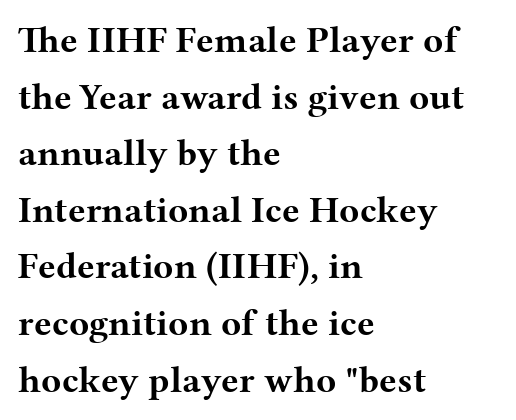
Q: Is the text bold? A: Yes.
Q: Is the text italic (slanted)? A: No, it is upright.
Q: Is the typeface a serif or a sans-serif typeface? A: Serif.
Q: Is the text underlined? A: No.
Q: How is the paragraph aligned? A: Left-aligned.
Q: Is the spacing between letters normal or unusually wide? A: Normal.
Q: Is the spacing between lines tight, normal or loose? A: Normal.
Q: Width (condensed, normal, or wide)? A: Wide.
Q: Stroke contrast? A: Medium.
Q: x-height? A: Medium.
Q: Monospaced? A: No.
